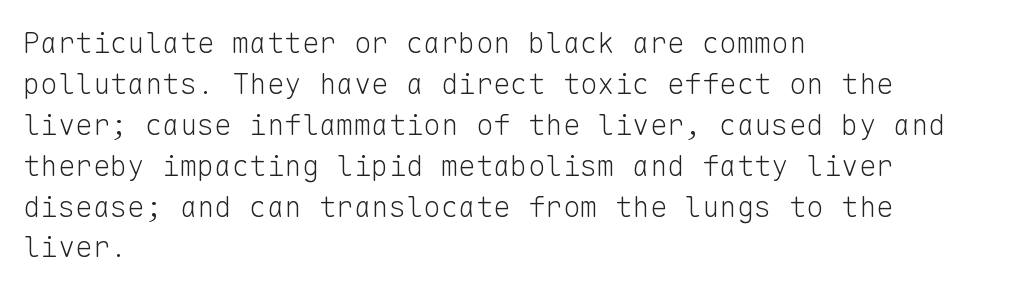
Q: Is the text bold? A: No.
Q: Is the text italic (slanted)? A: No, it is upright.
Q: Is the typeface a serif or a sans-serif typeface? A: Sans-serif.
Q: Is the text underlined? A: No.
Q: How is the paragraph aligned? A: Left-aligned.
Q: Is the spacing between letters normal or unusually wide? A: Normal.
Q: Is the spacing between lines tight, normal or loose? A: Normal.
Q: Width (condensed, normal, or wide)? A: Normal.
Q: Stroke contrast? A: Low.
Q: x-height? A: Medium.
Q: Monospaced? A: Yes.
